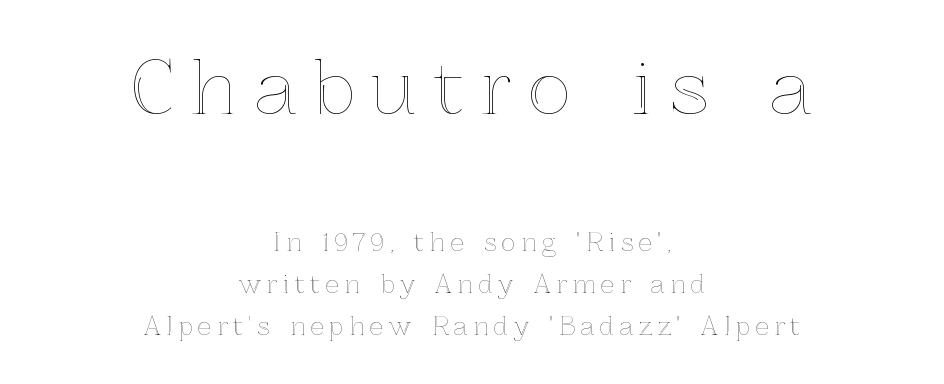
The image shows 73 px text type, upright; set centered, line spacing 1.75x, unusually wide letter spacing (+0.23 em), not underlined; the first (top) block is 3.04x larger; a medium x-height.
